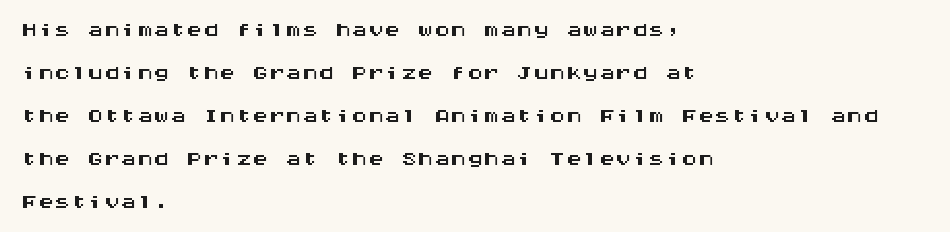
Q: Is the text italic (slanted)? A: No, it is upright.
Q: Is the typeface a serif or a sans-serif typeface? A: Sans-serif.
Q: Is the text underlined? A: No.
Q: How is the paragraph aligned? A: Left-aligned.
Q: Is the spacing between letters normal or unusually wide? A: Normal.
Q: Is the spacing between lines tight, normal or loose? A: Normal.
Q: Width (condensed, normal, or wide)? A: Wide.
Q: Stroke contrast? A: Medium.
Q: x-height? A: Large.
Q: Monospaced? A: Yes.
